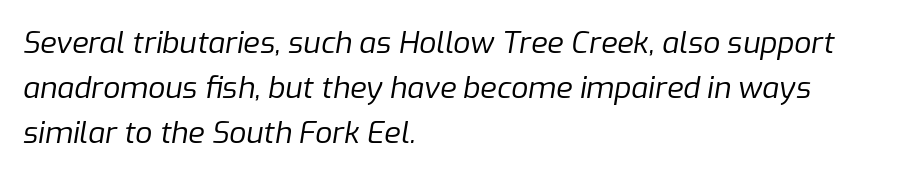
Q: Is the text bold? A: No.
Q: Is the text italic (slanted)? A: Yes, it leans right by about 9 degrees.
Q: Is the text underlined? A: No.
Q: How is the paragraph aligned? A: Left-aligned.
Q: Is the spacing between letters normal or unusually wide? A: Normal.
Q: Is the spacing between lines tight, normal or loose? A: Normal.
Q: Width (condensed, normal, or wide)? A: Normal.
Q: Stroke contrast? A: Low.
Q: x-height? A: Medium.
Q: Monospaced? A: No.
